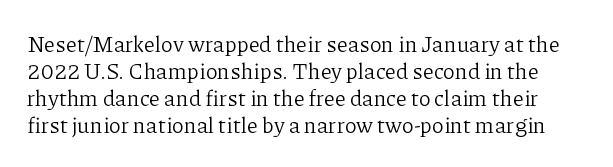
The image shows 22 px text type, upright; set line spacing 1.22x, normal letter spacing, not underlined.
